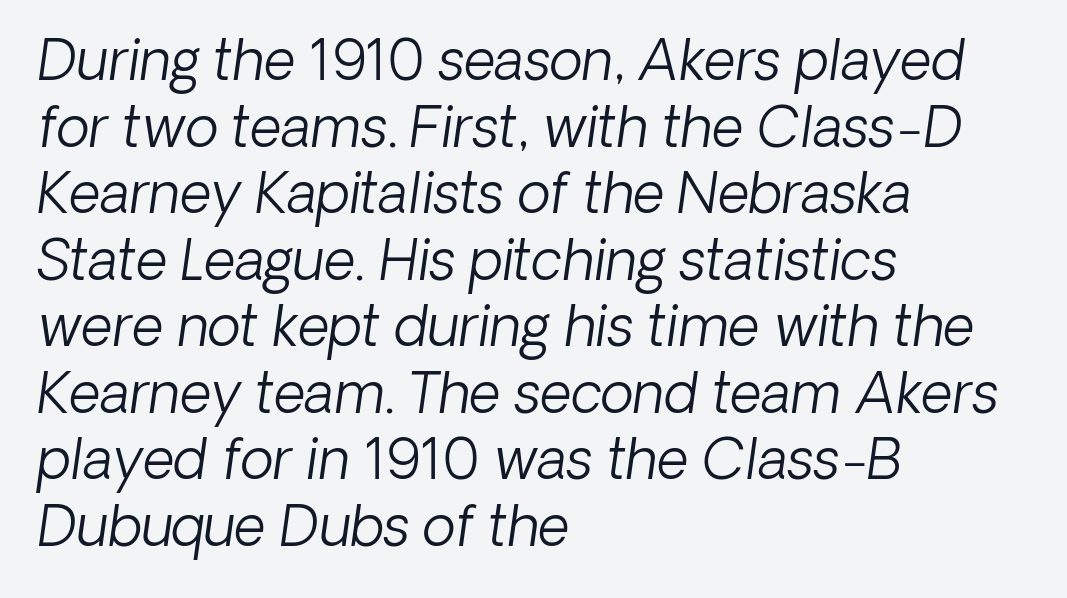
The image shows 55 px light type, italic (leaning right); set left-aligned, line spacing 1.21x, normal letter spacing, not underlined; low stroke contrast and a medium x-height.
